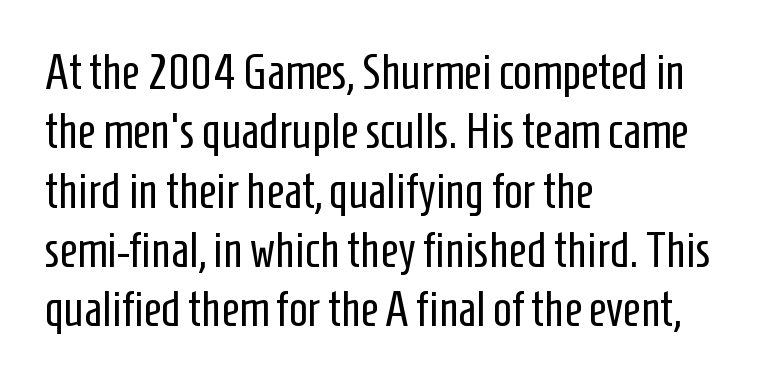
The image shows 49 px regular-weight, condensed sans-serif type, upright; set left-aligned, line spacing 1.21x, normal letter spacing, not underlined; low stroke contrast and a medium x-height.
